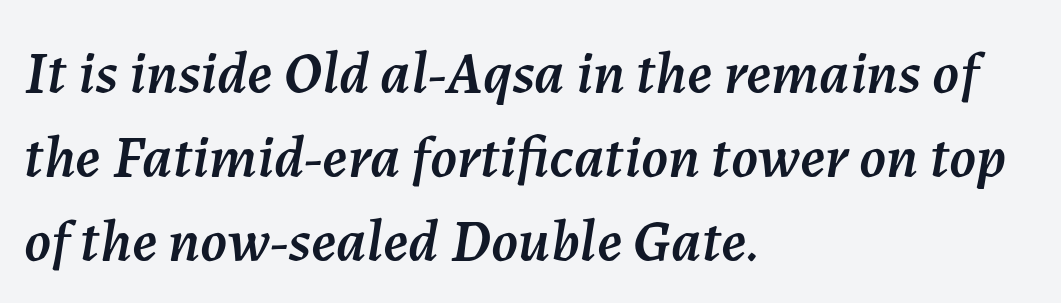
Anything drawn beneath the words? Only blank space. Typeset ragged right — the left edge is the straight one. The letters advance in unequal steps, a hallmark of proportional type. The gaps between neighbouring characters are ordinary and unremarkable.
